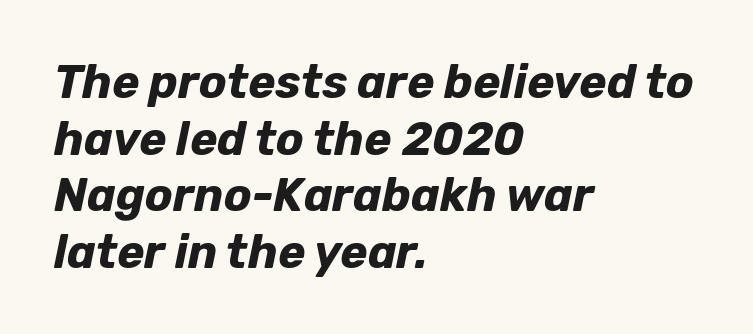
Stroke thickness is high; the sample reads as a true bold. What stands out about the letter spacing? Nothing — it is the standard amount. The space beneath each line is pristine and unruled. Posture: slanted. The passage is arranged the way most books set body copy — flush left. Proportional: the letters do not fall into vertical columns.
